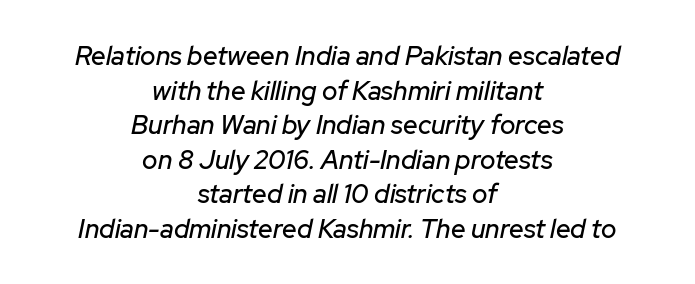
{"italic": "yes", "lean": "right", "slant_degrees": 12, "underline": "no", "align": "center", "line_spacing": "normal", "line_spacing_ratio": 1.33, "letter_spacing": "normal", "letter_spacing_em": 0.0, "glyph_px": 26}
